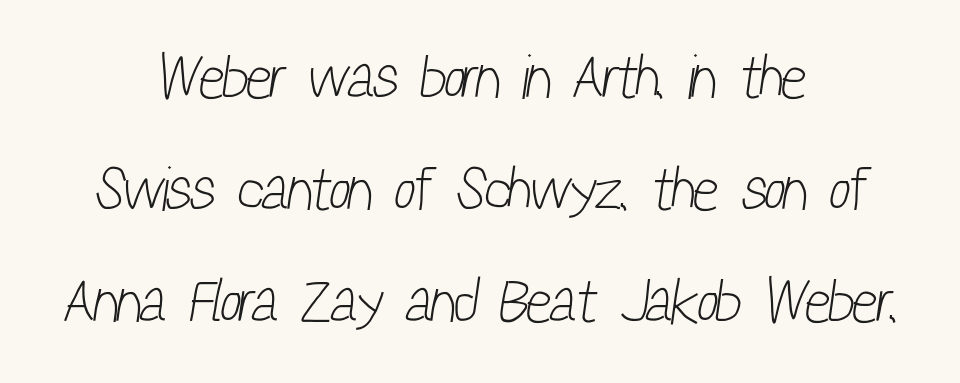
Proportional: the letters do not fall into vertical columns. Honestly, there is no underline to notice here at all. Examine the stroke ends and you'll find no serifs. Horizontally, the lines are justified to the midpoint only. Is the type heavy? It reads as light-to-regular instead. How are the letters spaced? Ordinarily, with no added tracking.
